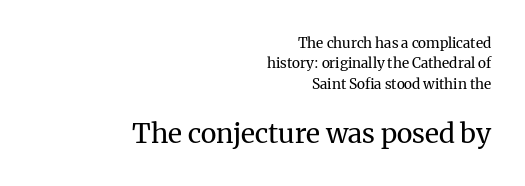
Q: Is the text bold? A: No.
Q: Is the text italic (slanted)? A: No, it is upright.
Q: Is the text underlined? A: No.
Q: How is the paragraph aligned? A: Right-aligned.
Q: Is the spacing between letters normal or unusually wide? A: Normal.
Q: Is the spacing between lines tight, normal or loose? A: Normal.
Q: Which block of text is set in a larger size, the first (top) or the second (bottom)? A: The second (bottom) one.
